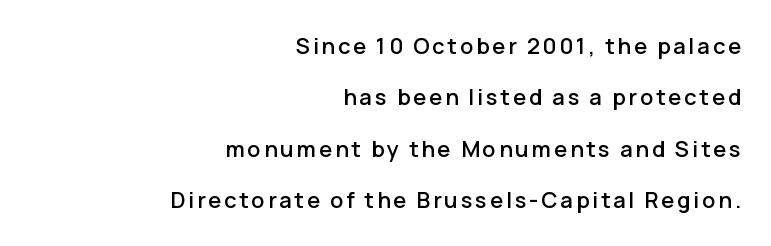
Honestly, the rows look like they've been pulled way apart. These lines stack with their right ends in a neat column. Notice how the stems are strictly vertical — no italics here. Honestly, there is no underline to notice here at all.
